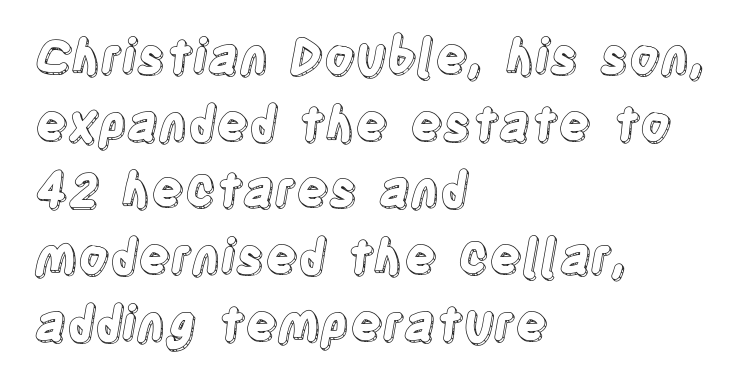
The passage shown has conventional tracking throughout. Varying glyph widths throughout — classic text-font behaviour. Evenly set lines give the paragraph a standard silhouette. Just letters on the line, the space beneath them empty. The rendering anchors every line to the left-hand side.
